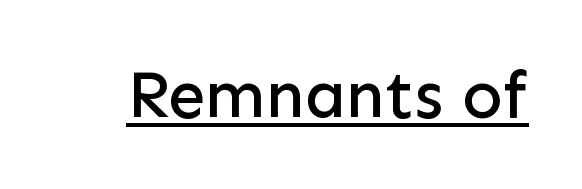
{"serif": "no", "italic": "no", "width": "normal", "stroke_contrast": "low", "x_height": "medium", "monospaced": "no", "underline": "yes", "letter_spacing": "normal", "letter_spacing_em": 0.0, "glyph_px": 67}
